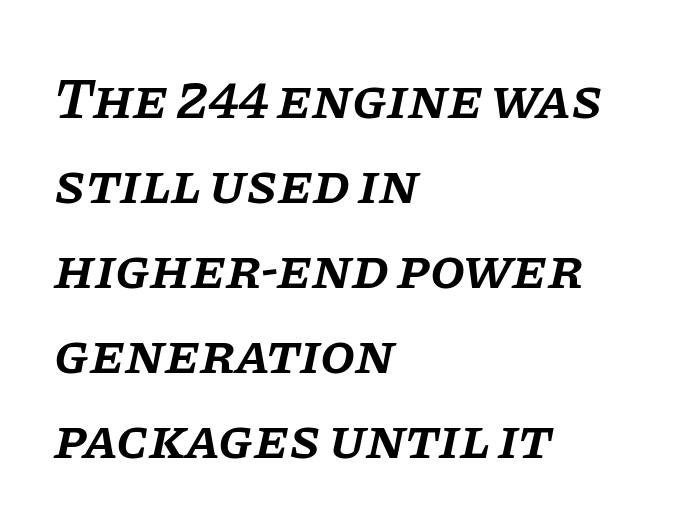
{"serif": "yes", "italic": "yes", "lean": "right", "slant_degrees": 11, "bold": "semi", "weight": "semibold", "width": "normal", "stroke_contrast": "low", "x_height": "large", "monospaced": "no", "underline": "no", "align": "left", "line_spacing": "normal", "line_spacing_ratio": 1.49, "letter_spacing": "normal", "letter_spacing_em": 0.0, "glyph_px": 57}
